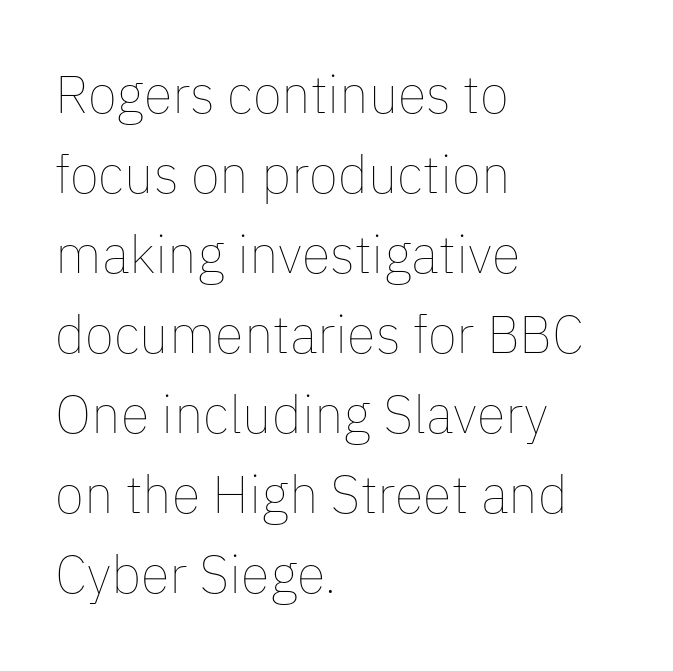
The rendering keeps characters at their native spacing. The designer left line spacing at the default. Varying glyph widths throughout — classic text-font behaviour. The passage shown is not underscored anywhere. The letterforms sit at book weight or below. Short and long lines alike share a common starting point at left.
